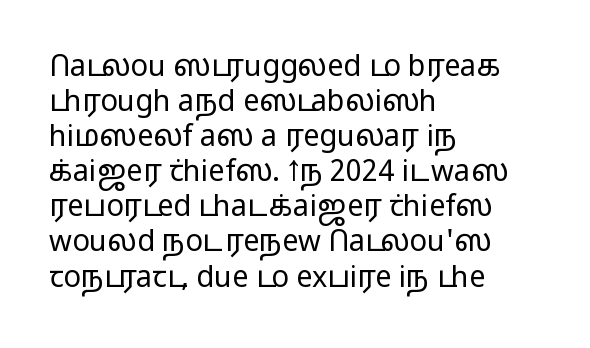
{"serif": "no", "italic": "no", "bold": "no", "weight": "light", "width": "wide", "stroke_contrast": "low", "x_height": "medium", "monospaced": "no", "underline": "no", "align": "left", "line_spacing_ratio": 1.21, "letter_spacing": "normal", "letter_spacing_em": 0.0, "glyph_px": 29}
